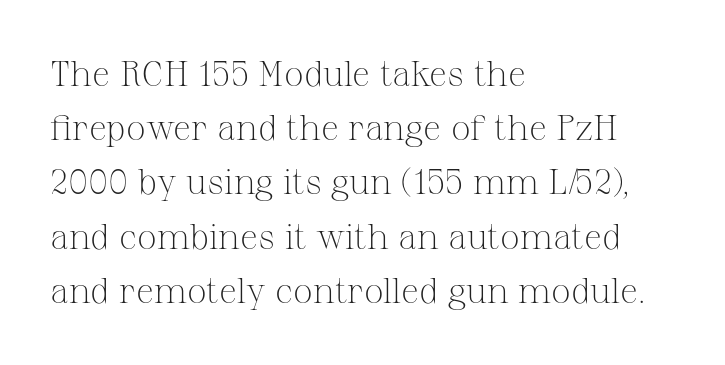
Successive baselines arrive at the customary interval. The baseline area is clear. The compositor pushed each line to the left boundary. Do the characters align in a grid? No, the font is proportional.
